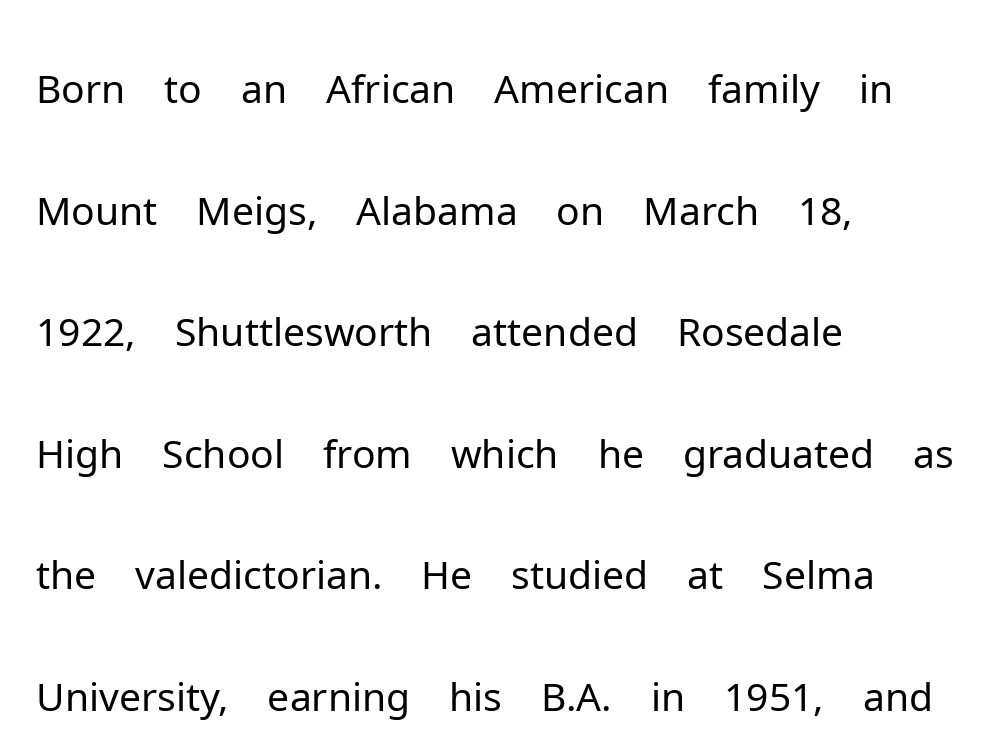
{"serif": "no", "italic": "no", "bold": "no", "weight": "light", "width": "normal", "stroke_contrast": "low", "x_height": "medium", "monospaced": "no", "underline": "no", "align": "left", "line_spacing": "normal", "line_spacing_ratio": 1.52, "letter_spacing": "normal", "letter_spacing_em": 0.0, "glyph_px": 80}
